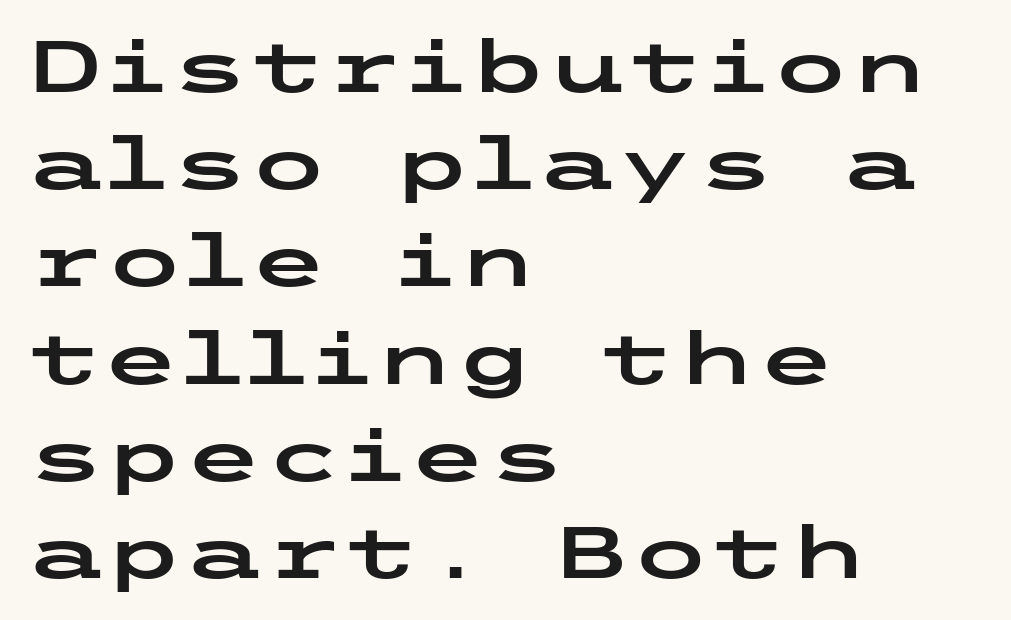
{"serif": "no", "italic": "no", "width": "wide", "stroke_contrast": "low", "x_height": "medium", "underline": "no", "align": "left", "line_spacing": "normal", "line_spacing_ratio": 1.35, "letter_spacing": "normal", "letter_spacing_em": 0.0, "glyph_px": 72}
